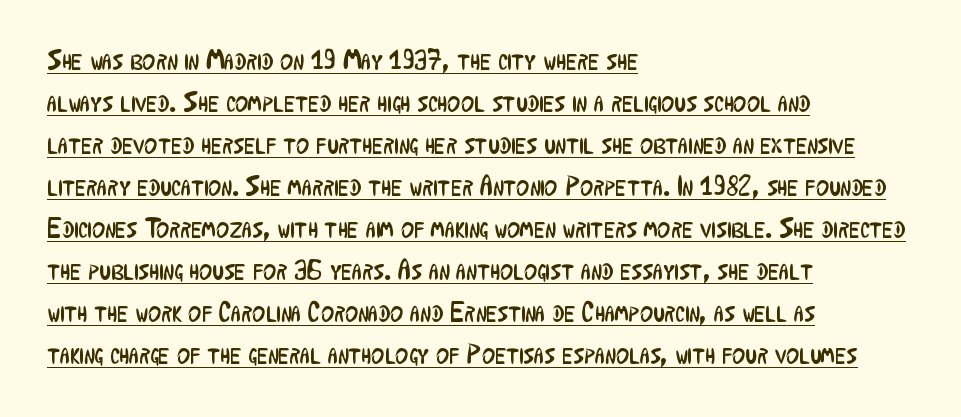
Teacher's note: observe the even left margin — that is flush-left alignment. Serifs: no, the terminals of the letterforms are clean. Each letter keeps its own natural width here, so spacing adapts to shape. Honestly, the letter spacing is just normal — you wouldn't notice it.
